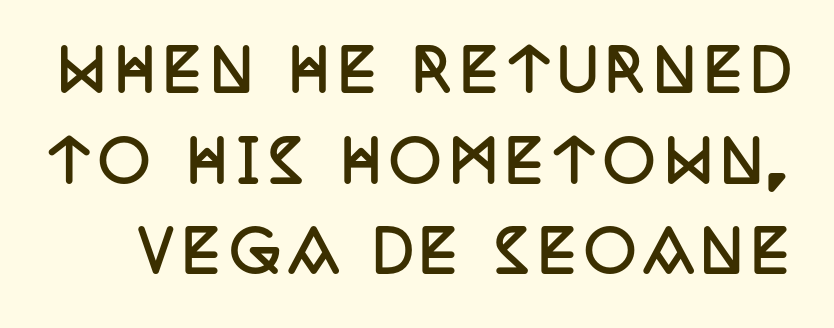
Q: Is the text bold? A: Yes.
Q: Is the text italic (slanted)? A: No, it is upright.
Q: Is the typeface a serif or a sans-serif typeface? A: Serif.
Q: Is the text underlined? A: No.
Q: Is the spacing between lines tight, normal or loose? A: Normal.
Q: Width (condensed, normal, or wide)? A: Condensed.
Q: Stroke contrast? A: Low.
Q: x-height? A: Large.
Q: Monospaced? A: No.
